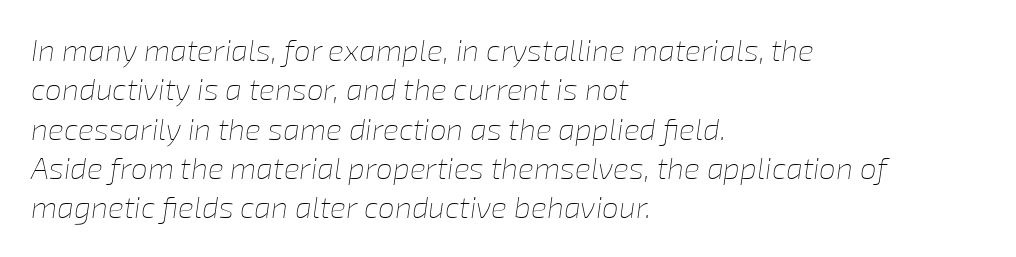
The image shows 30 px thin type, italic (leaning right); set left-aligned, normal line spacing (1.31x), normal letter spacing, not underlined; low stroke contrast and a medium x-height.
